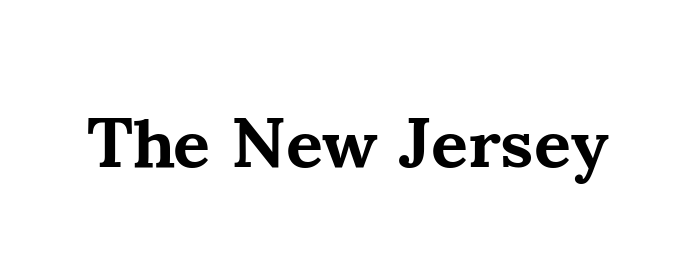
The image shows 71 px bold serif type, upright; set normal letter spacing, not underlined; medium stroke contrast and a small x-height.
